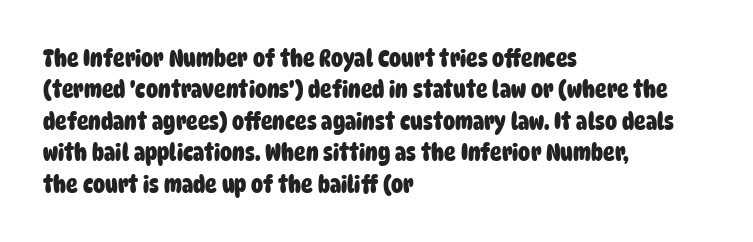
Caption: bold face, heavy strokes. The leading is moderate, giving the passage an even texture. Nobody drew a line under any word here. Visually the block forms a straight wall on the left and a jagged coastline on the right. There is no visible air inserted between adjacent glyphs.
